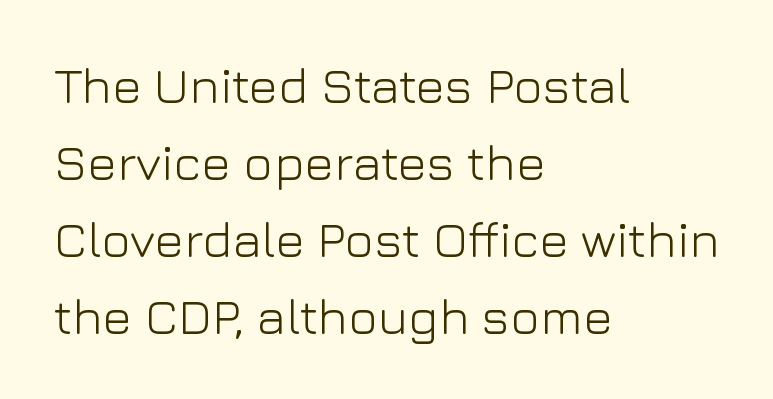
Regarding leading, the lines here are spaced in the standard way. A clean baseline with only descenders dipping below it. Characters remain perfectly vertical along every line. Compared with a typical body face, this is equally light or lighter still. The face used here is rendered with its standard letterfit. The passage shown is typed in a proportional face where columns would drift.
